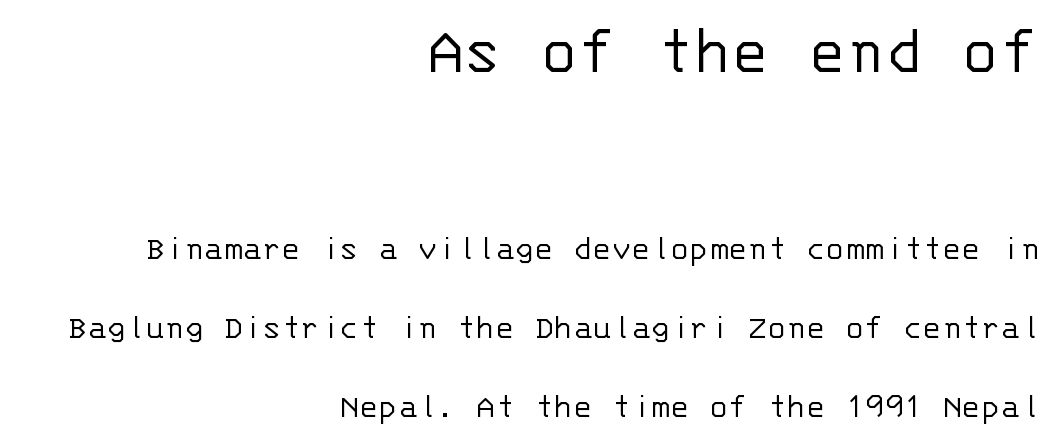
Weight: in the light-to-regular range. The text was rendered using a sans face with plain stroke endings. Quick note: underline off. The compositor pushed each line to the right boundary. The face used here is monospaced, like something from a code editor.
